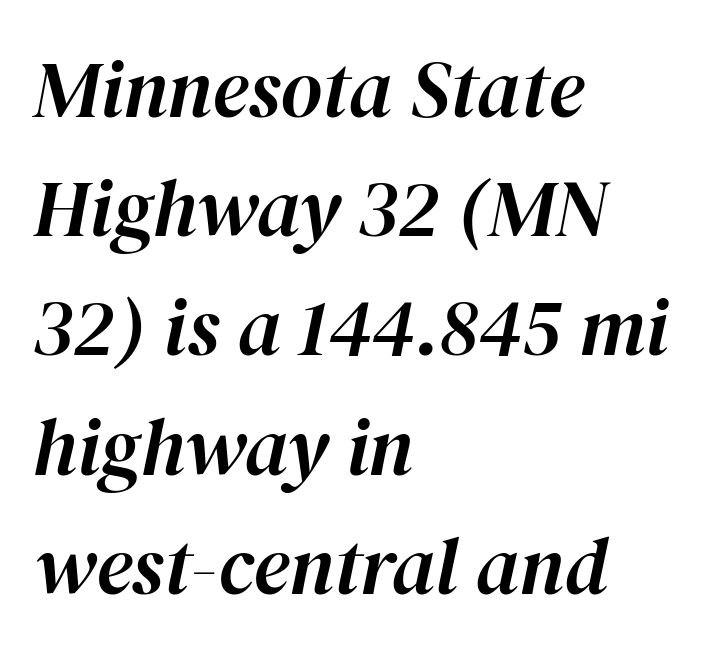
Q: Is the text italic (slanted)? A: Yes, it leans right by about 12 degrees.
Q: Is the text underlined? A: No.
Q: How is the paragraph aligned? A: Left-aligned.
Q: Is the spacing between letters normal or unusually wide? A: Normal.
Q: Is the spacing between lines tight, normal or loose? A: Normal.
Q: Width (condensed, normal, or wide)? A: Normal.
Q: Stroke contrast? A: High.
Q: x-height? A: Medium.
Q: Monospaced? A: No.
